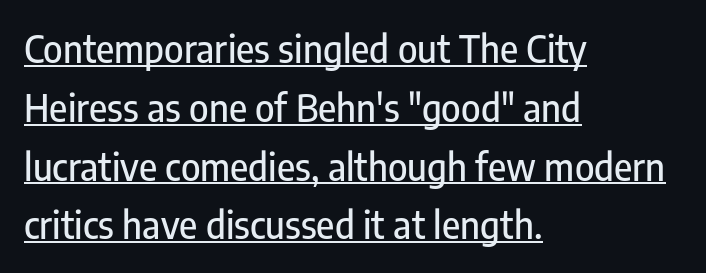
The image shows 37 px condensed sans-serif type, upright; set left-aligned, normal line spacing (1.59x), normal letter spacing, underlined; low stroke contrast and a medium x-height.
